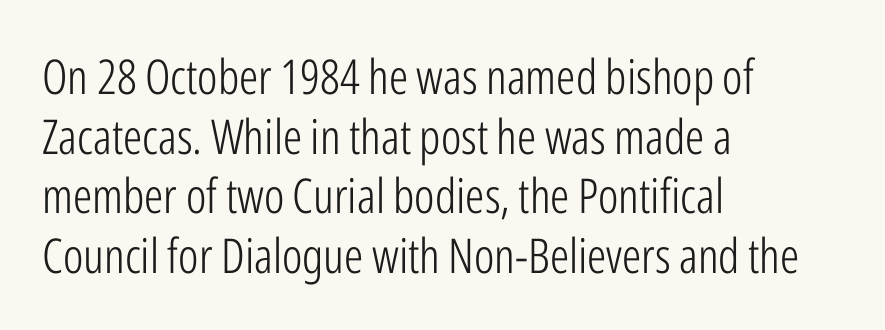
The image shows 48 px light, condensed sans-serif type, upright; set left-aligned, line spacing 1.24x, normal letter spacing, not underlined; low stroke contrast and a medium x-height.
